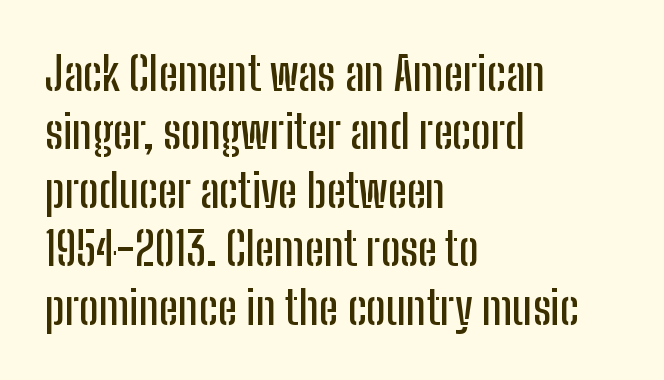
Q: Is the text italic (slanted)? A: No, it is upright.
Q: Is the typeface a serif or a sans-serif typeface? A: Sans-serif.
Q: Is the text underlined? A: No.
Q: How is the paragraph aligned? A: Left-aligned.
Q: Is the spacing between letters normal or unusually wide? A: Normal.
Q: Is the spacing between lines tight, normal or loose? A: Normal.
Q: Width (condensed, normal, or wide)? A: Condensed.
Q: Stroke contrast? A: Low.
Q: x-height? A: Medium.
Q: Monospaced? A: No.
